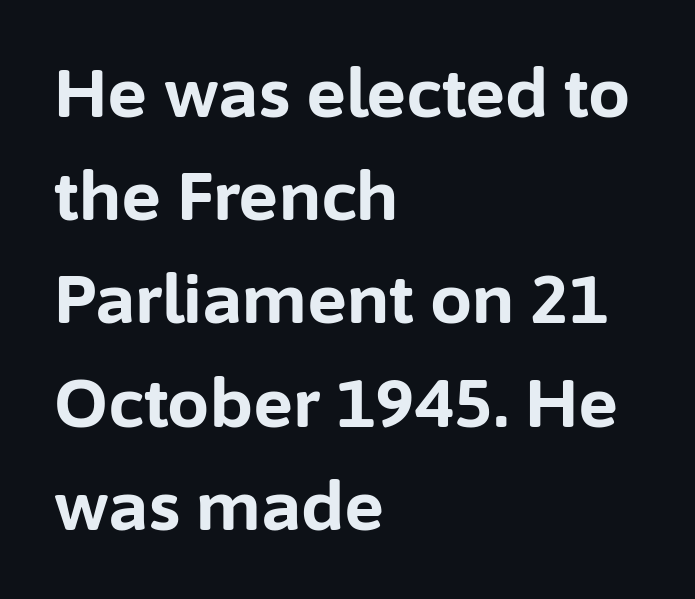
Q: Is the text bold? A: Yes.
Q: Is the text italic (slanted)? A: No, it is upright.
Q: Is the typeface a serif or a sans-serif typeface? A: Sans-serif.
Q: Is the text underlined? A: No.
Q: How is the paragraph aligned? A: Left-aligned.
Q: Is the spacing between letters normal or unusually wide? A: Normal.
Q: Is the spacing between lines tight, normal or loose? A: Normal.
Q: Width (condensed, normal, or wide)? A: Normal.
Q: Stroke contrast? A: Low.
Q: x-height? A: Medium.
Q: Monospaced? A: No.
